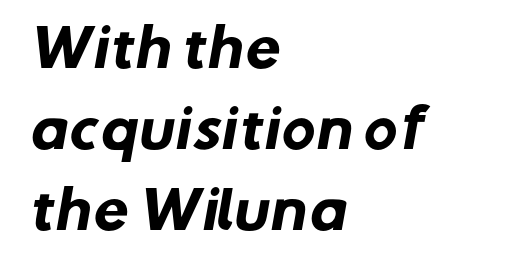
Varying glyph widths throughout — classic text-font behaviour. Typographic density is high because the face is bold. Examine the stroke ends and you'll find no serifs. Check the space under the baseline: it is left empty.
